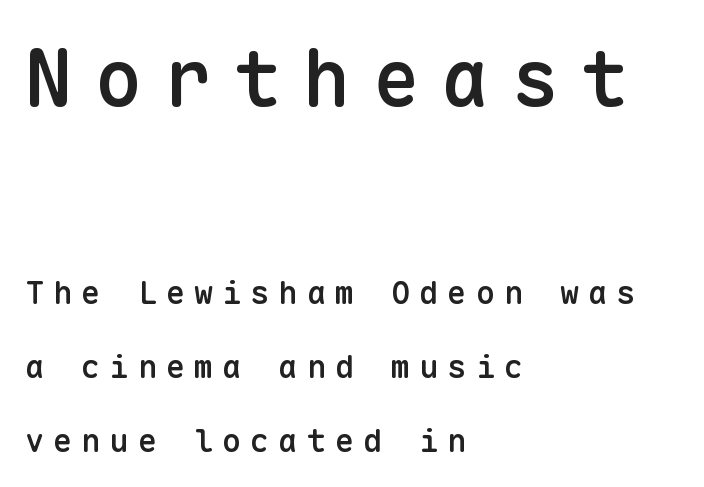
The image shows 79 px semibold sans-serif type, upright, monospaced; set left-aligned, loose line spacing (2.31x), unusually wide letter spacing (+0.28 em), not underlined; the first (top) block is 2.47x larger; low stroke contrast and a medium x-height.
